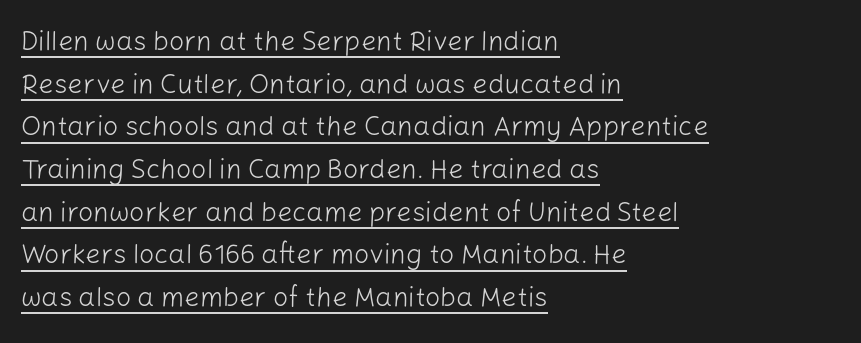
The image shows 27 px text type, upright; set left-aligned, normal line spacing (1.58x), normal letter spacing, underlined.
